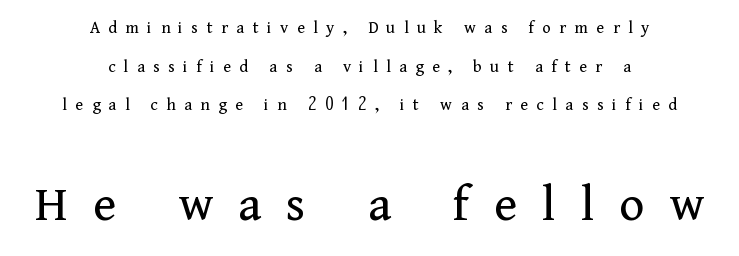
The image shows 53 px regular-weight serif type, upright; set centered, loose line spacing (2.15x), unusually wide letter spacing (+0.47 em), not underlined; the second (bottom) block is 2.94x larger; medium stroke contrast and a medium x-height.
